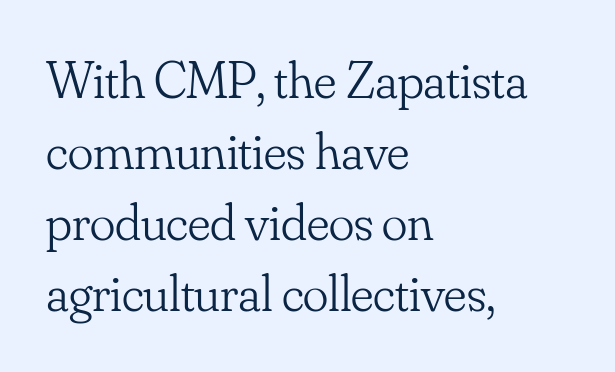
Q: Is the text bold? A: No.
Q: Is the text italic (slanted)? A: No, it is upright.
Q: Is the typeface a serif or a sans-serif typeface? A: Serif.
Q: Is the text underlined? A: No.
Q: How is the paragraph aligned? A: Left-aligned.
Q: Is the spacing between letters normal or unusually wide? A: Normal.
Q: Is the spacing between lines tight, normal or loose? A: Normal.
Q: Width (condensed, normal, or wide)? A: Normal.
Q: Stroke contrast? A: Low.
Q: x-height? A: Small.
Q: Monospaced? A: No.
